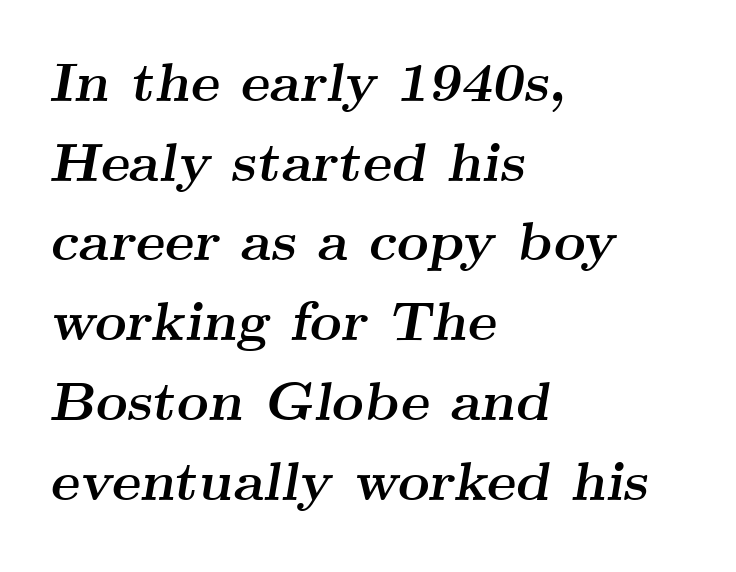
The horizontal fit of the characters is conventional and even. The text was rendered using a seriffed face with decorative stroke endings. The paragraph shown leans on its left margin. Proportional: the letters do not fall into vertical columns.
